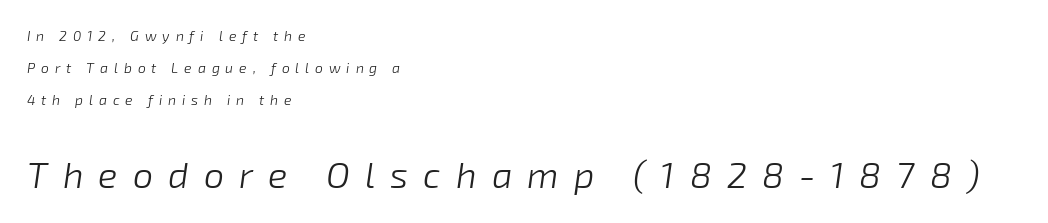
The image shows 36 px light type, italic (leaning right); set left-aligned, loose line spacing (2.29x), unusually wide letter spacing (+0.42 em), not underlined; the second (bottom) block is 2.57x larger; low stroke contrast and a medium x-height.
